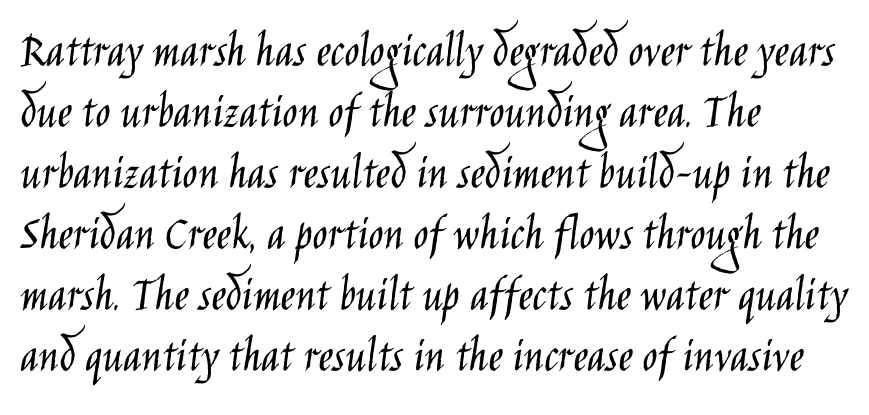
The image shows 50 px light, condensed sans-serif type; set left-aligned, line spacing 1.22x, normal letter spacing, not underlined; low stroke contrast and a large x-height.
